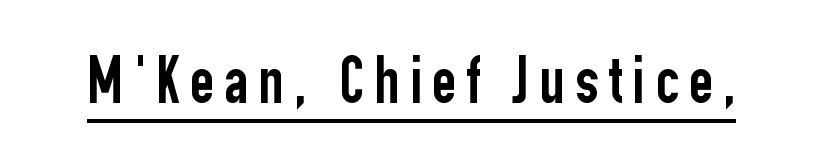
Q: Is the text italic (slanted)? A: No, it is upright.
Q: Is the typeface a serif or a sans-serif typeface? A: Sans-serif.
Q: Is the text underlined? A: Yes.
Q: Width (condensed, normal, or wide)? A: Condensed.
Q: Stroke contrast? A: Low.
Q: x-height? A: Medium.
Q: Monospaced? A: No.
